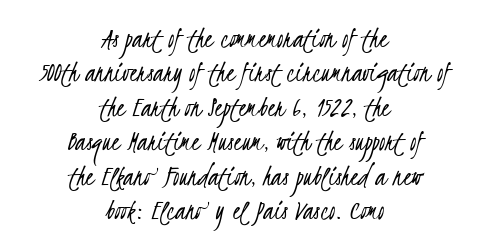
Q: Is the text bold? A: No.
Q: Is the typeface a serif or a sans-serif typeface? A: Sans-serif.
Q: Is the text underlined? A: No.
Q: How is the paragraph aligned? A: Centered.
Q: Is the spacing between letters normal or unusually wide? A: Normal.
Q: Is the spacing between lines tight, normal or loose? A: Tight.
Q: Width (condensed, normal, or wide)? A: Condensed.
Q: Stroke contrast? A: Low.
Q: x-height? A: Small.
Q: Monospaced? A: No.
